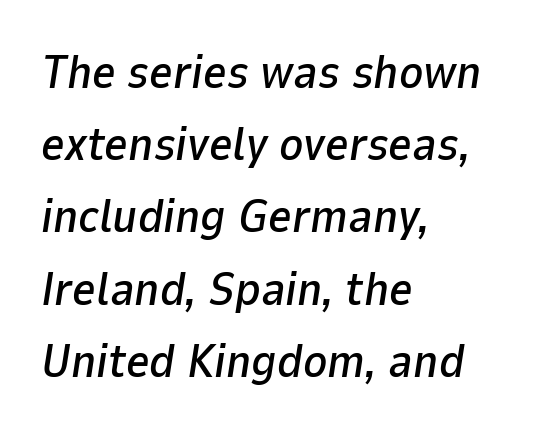
{"italic": "yes", "lean": "right", "slant_degrees": 9, "width": "normal", "stroke_contrast": "low", "x_height": "medium", "monospaced": "no", "underline": "no", "align": "left", "line_spacing": "normal", "line_spacing_ratio": 1.57, "letter_spacing": "normal", "letter_spacing_em": 0.0, "glyph_px": 46}
